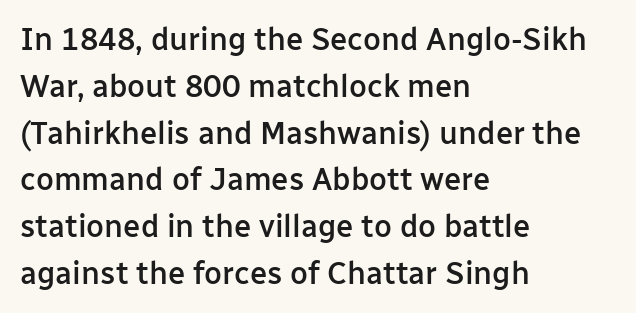
Q: Is the text bold? A: Semi-bold.
Q: Is the text italic (slanted)? A: No, it is upright.
Q: Is the typeface a serif or a sans-serif typeface? A: Sans-serif.
Q: Is the text underlined? A: No.
Q: How is the paragraph aligned? A: Left-aligned.
Q: Is the spacing between letters normal or unusually wide? A: Normal.
Q: Is the spacing between lines tight, normal or loose? A: Normal.
Q: Width (condensed, normal, or wide)? A: Normal.
Q: Stroke contrast? A: Low.
Q: x-height? A: Medium.
Q: Monospaced? A: No.
